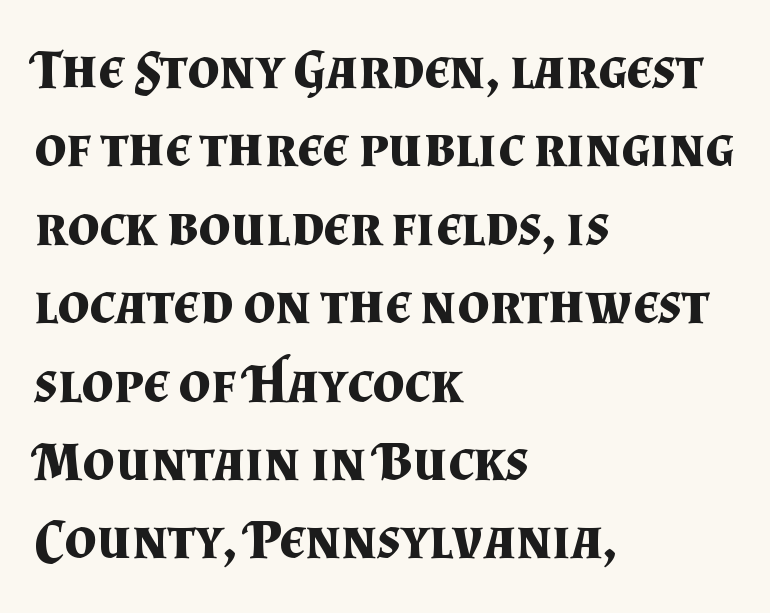
Does the leading feel generous? No, just average. To sum up the face: it has serifs. The words here are not underlined. Emphasis by weight is at full strength: bold. Do the characters align in a grid? No, the font is proportional. Quick note: not italic, upright.
